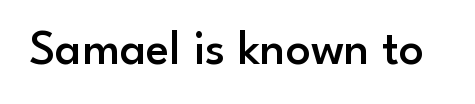
{"serif": "no", "italic": "no", "bold": "semi", "weight": "semibold", "width": "normal", "stroke_contrast": "low", "x_height": "small", "monospaced": "no", "underline": "no", "letter_spacing": "normal", "letter_spacing_em": 0.0, "glyph_px": 49}
